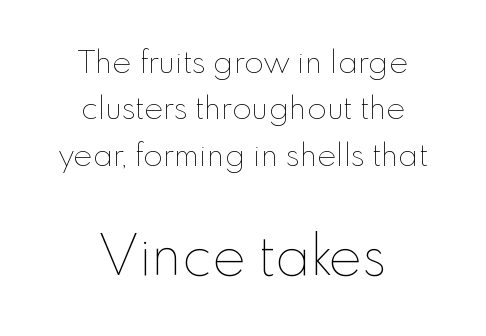
The image shows 56 px thin type, upright; set centered, normal line spacing (1.45x), normal letter spacing, not underlined; the second (bottom) block is 1.75x larger; low stroke contrast and a small x-height.
